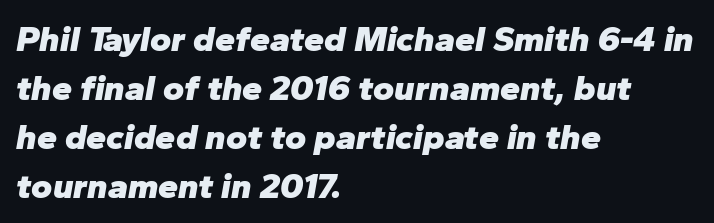
Plenty of ink on the page — the face is bold. Spacing verdict: proportional, widths tailored to each character. Casual observation: everything's shoved over to the left. Summary of vertical rhythm: regular, with standard interline spacing. Slant detected: the letters are inclined.
